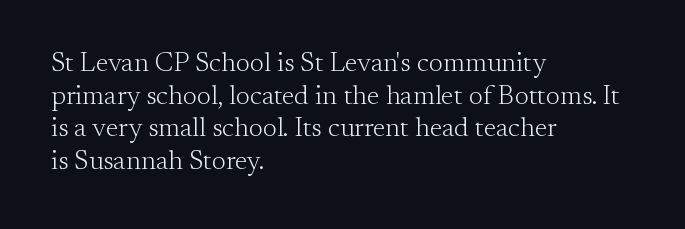
{"italic": "no", "bold": "no", "underline": "no", "align": "left", "line_spacing_ratio": 1.21, "letter_spacing": "normal", "letter_spacing_em": 0.0, "glyph_px": 27}
